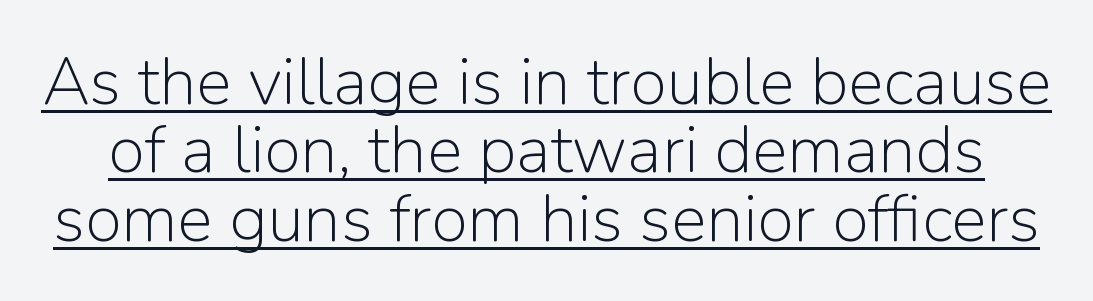
Q: Is the text bold? A: No.
Q: Is the text italic (slanted)? A: No, it is upright.
Q: Is the typeface a serif or a sans-serif typeface? A: Sans-serif.
Q: Is the text underlined? A: Yes.
Q: Is the spacing between letters normal or unusually wide? A: Normal.
Q: Is the spacing between lines tight, normal or loose? A: Tight.
Q: Width (condensed, normal, or wide)? A: Normal.
Q: Stroke contrast? A: Low.
Q: x-height? A: Medium.
Q: Monospaced? A: No.
